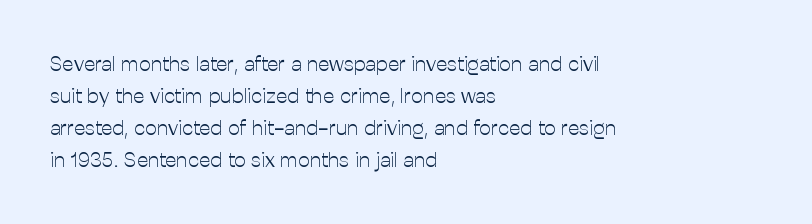
Q: Is the text bold? A: No.
Q: Is the text italic (slanted)? A: No, it is upright.
Q: Is the text underlined? A: No.
Q: How is the paragraph aligned? A: Left-aligned.
Q: Is the spacing between letters normal or unusually wide? A: Normal.
Q: Is the spacing between lines tight, normal or loose? A: Normal.
